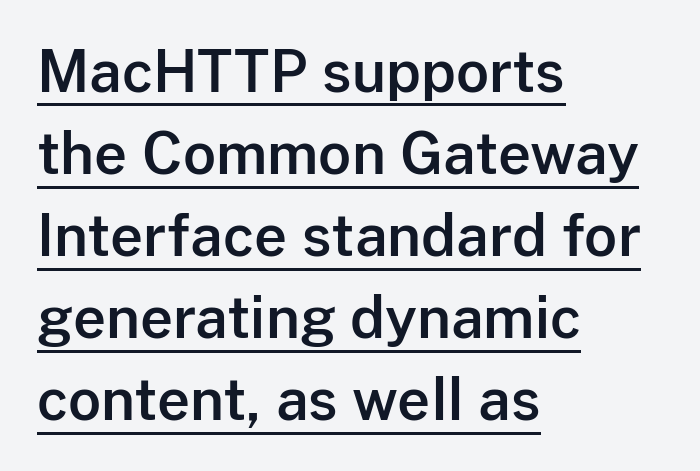
Letterform terminals end flat and unadorned throughout the passage. The paragraph shown leans on its left margin. A typesetter would mark this as roman, not italic. The passage shown has conventional tracking throughout. The letters advance in unequal steps, a hallmark of proportional type. Descenders here cross a horizontal rule under the line.
